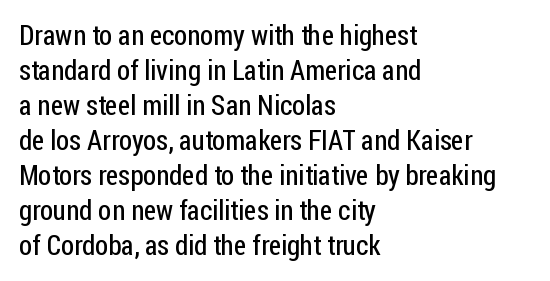
{"serif": "no", "italic": "no", "bold": "no", "weight": "regular", "width": "condensed", "stroke_contrast": "low", "x_height": "medium", "monospaced": "no", "underline": "no", "align": "left", "line_spacing": "normal", "line_spacing_ratio": 1.25, "letter_spacing": "normal", "letter_spacing_em": 0.0, "glyph_px": 28}
